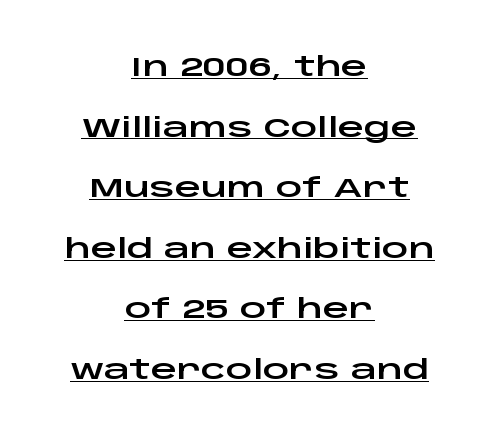
Every character sits straight up, as roman type does. Default kerning and tracking; the words read as compact shapes. Does a line run under the words? Yes, clearly. Notice how the passage keeps no hard edge, just a central spine. Notice the wide empty band between every row — that's loose leading.
